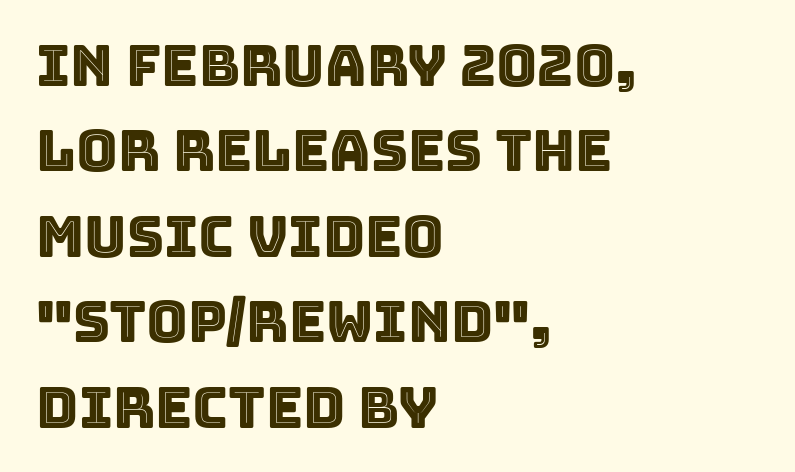
When letters stand straight like this, we call the style roman or upright. These lines are set flush left with a ragged right edge. Words float on clear page, feet unadorned. Quick note: interline space is typical.
